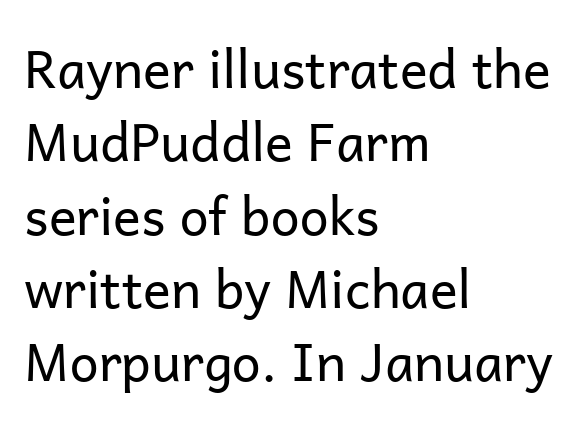
It's the straight-up-and-down kind of type. Stems and bowls with no extra thickness — not bold. You could call the tracking neutral — neither tight nor loose. Look at the bottom of the vertical strokes: they stop flat, with no serifs. This sample is left-justified, so line endings fall wherever the words run out.
